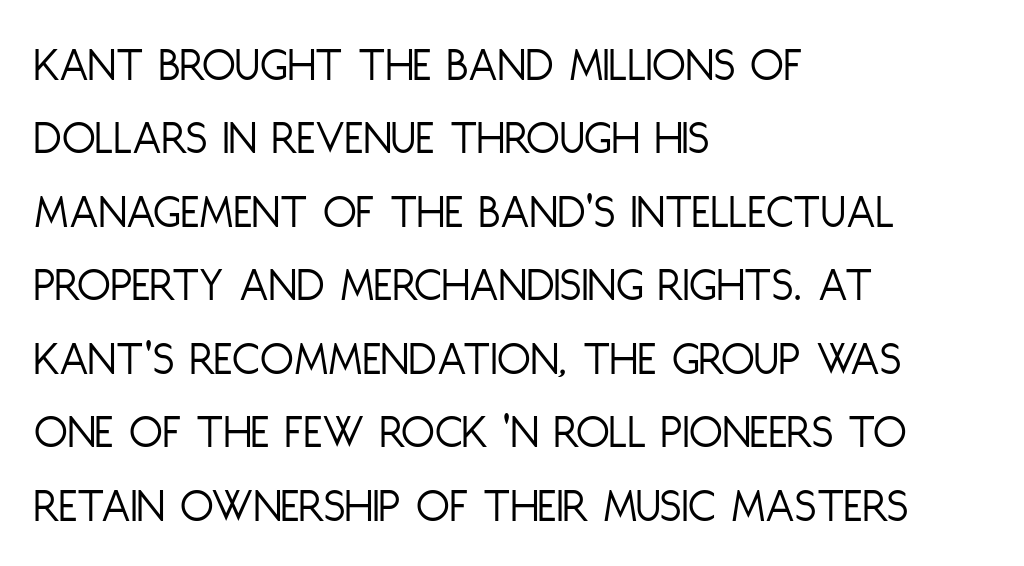
The strokes are not fattened; the text isn't bold. You could not count columns in this text — the font is proportionally spaced. This rendering features lettering with no underline. Type style note: lacks serifs. The type is set solid horizontally, with unmodified tracking.
